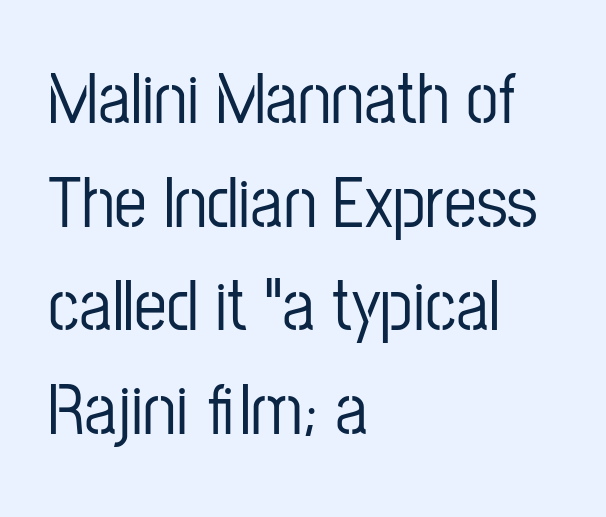
Q: Is the text italic (slanted)? A: No, it is upright.
Q: Is the typeface a serif or a sans-serif typeface? A: Sans-serif.
Q: Is the text underlined? A: No.
Q: How is the paragraph aligned? A: Left-aligned.
Q: Is the spacing between letters normal or unusually wide? A: Normal.
Q: Is the spacing between lines tight, normal or loose? A: Normal.
Q: Width (condensed, normal, or wide)? A: Condensed.
Q: Stroke contrast? A: Low.
Q: x-height? A: Medium.
Q: Monospaced? A: No.
